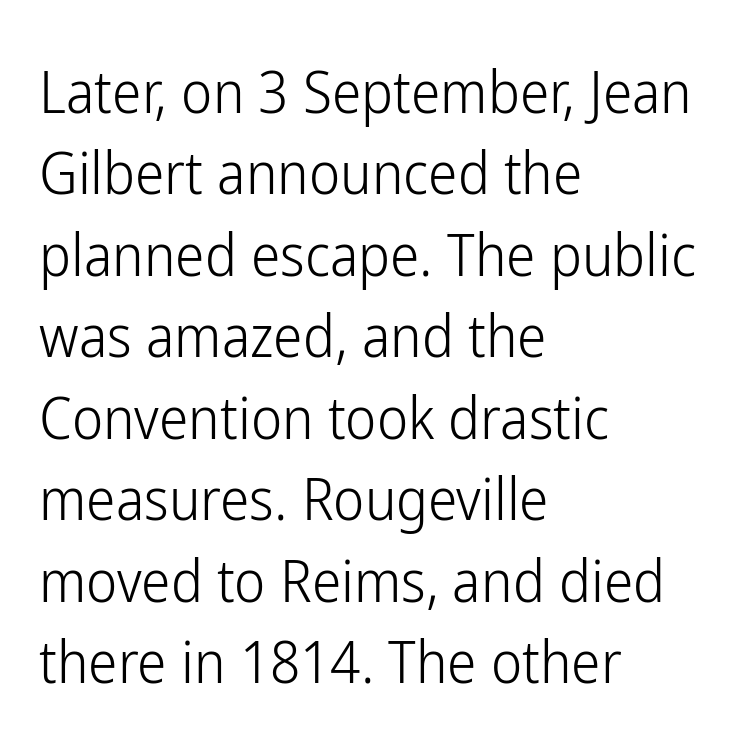
The image shows 59 px light, condensed sans-serif type, upright; set left-aligned, normal line spacing (1.38x), normal letter spacing, not underlined; low stroke contrast and a medium x-height.
